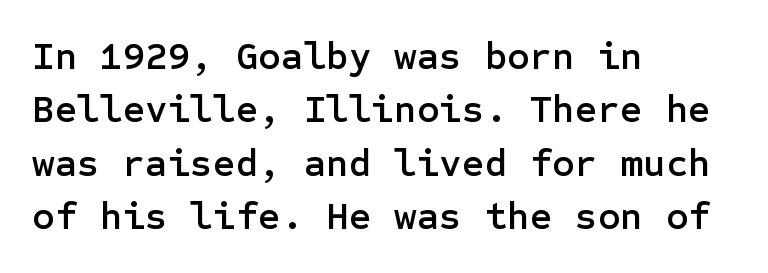
{"serif": "no", "italic": "no", "width": "normal", "stroke_contrast": "low", "x_height": "medium", "underline": "no", "align": "left", "line_spacing": "normal", "line_spacing_ratio": 1.37, "letter_spacing": "normal", "letter_spacing_em": 0.0, "glyph_px": 39}
